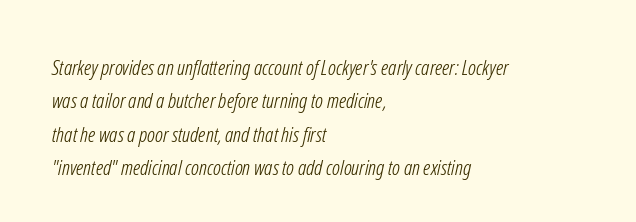
The image shows 21 px text type; set left-aligned, normal line spacing (1.59x), normal letter spacing, not underlined.
